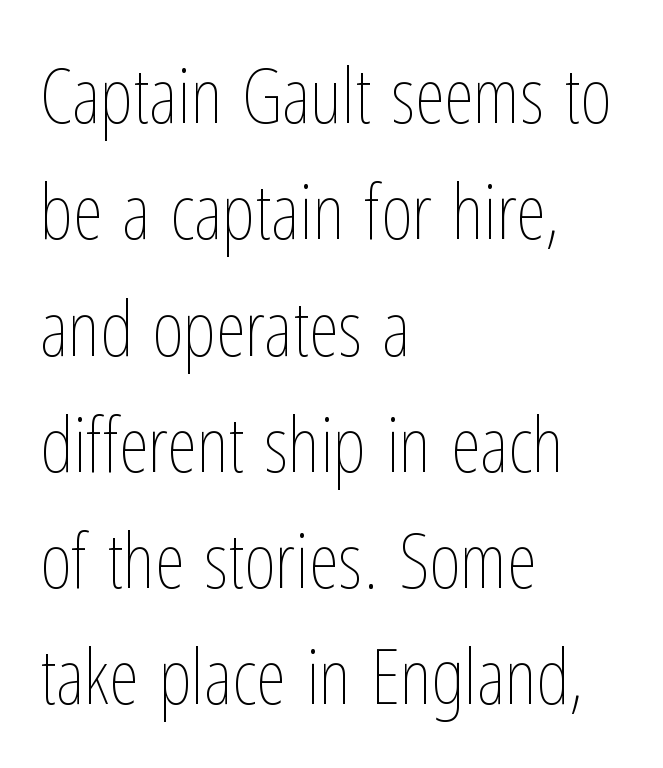
The baseline area is clear. Heaviness? Minimal to ordinary, like unemphasized prose. Vertical strokes here are truly vertical. Leading: standard. Think of a printed novel: that variable character pitch is what you see here.
